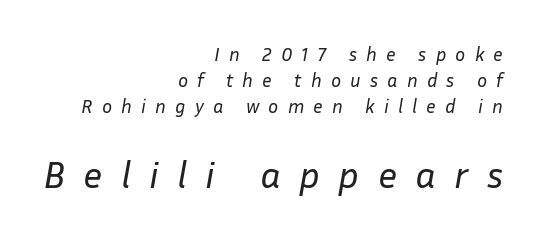
Character widths vary here, with narrow letters taking less room than wide ones. Compared with typical paragraphs, the rows here are spaced about the same. Layout note: lines flush right. There's an unmistakable incline to the writing here. The emphasis by scale lands on block number two, below. The space directly below the letters is spotless.
